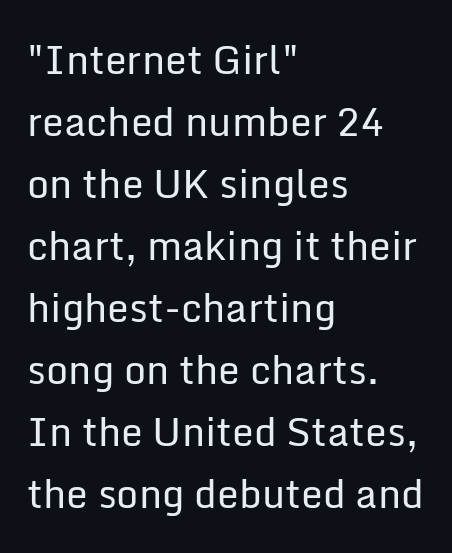
The face used here is a sans, in the tradition of grotesques and geometrics. If you measured baseline to baseline, you'd find a middling distance. Is the letter spacing exaggerated? No — it looks like the ordinary default. The font's upright variant was chosen for this text. Teacher's note: observe the even left margin — that is flush-left alignment. Weight: regular or lighter.
